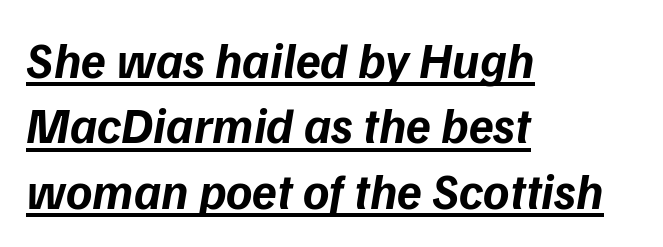
The image shows 50 px bold type, italic (leaning right); set left-aligned, normal line spacing (1.31x), normal letter spacing, underlined; low stroke contrast and a medium x-height.
